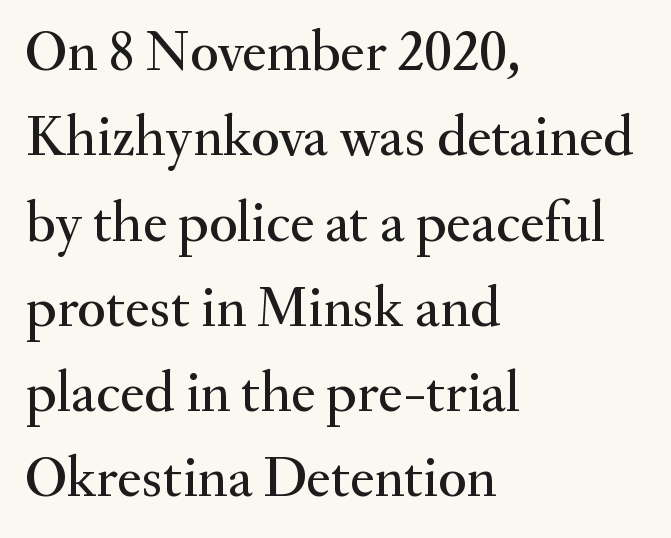
The image shows 58 px serif type, upright; set left-aligned, normal line spacing (1.47x), normal letter spacing, not underlined; medium stroke contrast and a small x-height.
